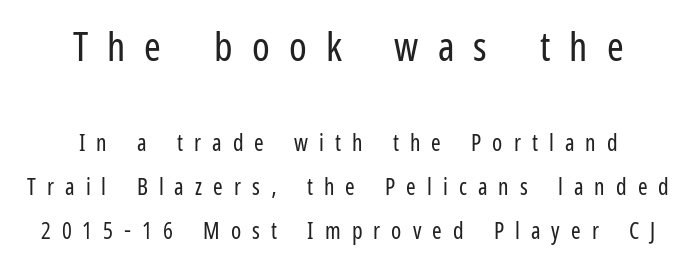
The image shows 40 px regular-weight, condensed sans-serif type, upright; set centered, loose line spacing (1.91x), unusually wide letter spacing (+0.48 em), not underlined; the first (top) block is 1.74x larger; low stroke contrast and a medium x-height.
